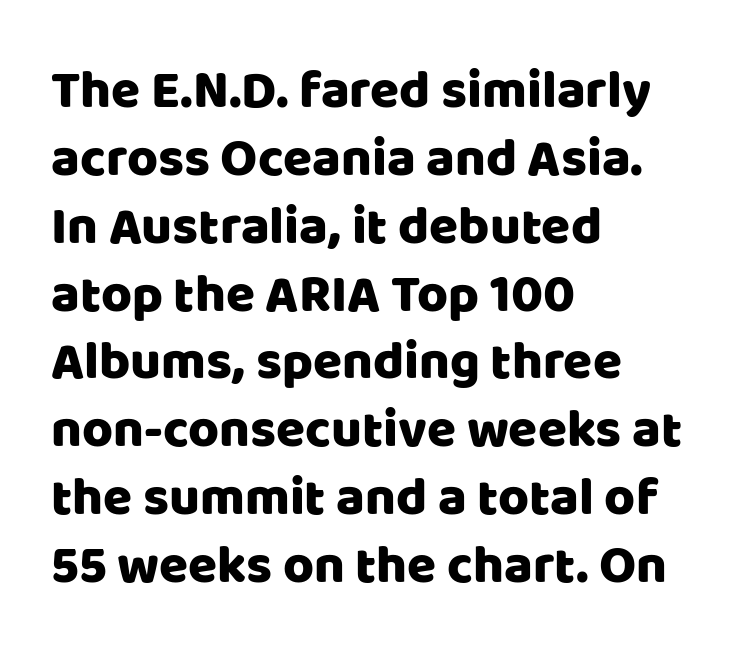
{"serif": "no", "italic": "no", "width": "normal", "stroke_contrast": "low", "x_height": "large", "monospaced": "no", "underline": "no", "align": "left", "line_spacing": "normal", "line_spacing_ratio": 1.28, "letter_spacing": "normal", "letter_spacing_em": 0.0, "glyph_px": 53}
